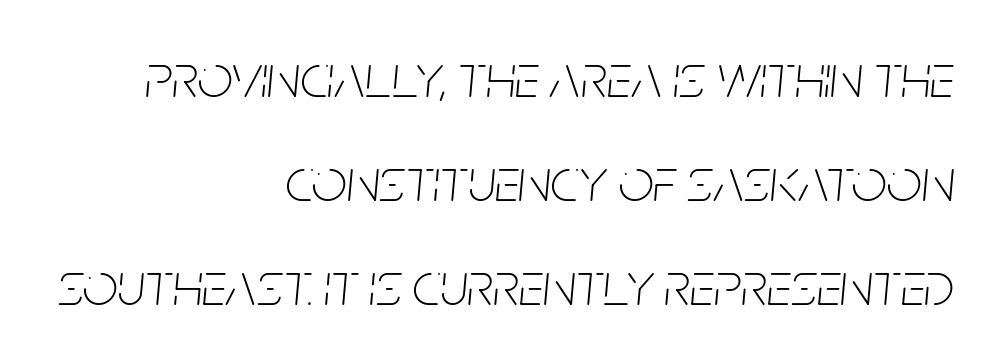
Characters follow at the spacing the type designer built in. Clear beneath every line of the passage. The typesetter chose a ragged-left arrangement here. The face used here has a pronounced slope to its letters.
